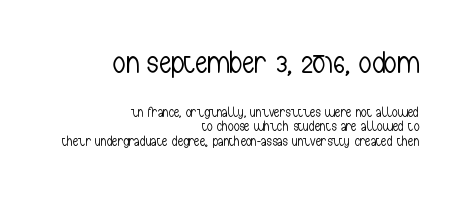
Q: Is the text bold? A: No.
Q: Is the text italic (slanted)? A: No, it is upright.
Q: Is the typeface a serif or a sans-serif typeface? A: Sans-serif.
Q: Is the text underlined? A: No.
Q: How is the paragraph aligned? A: Right-aligned.
Q: Is the spacing between letters normal or unusually wide? A: Normal.
Q: Is the spacing between lines tight, normal or loose? A: Tight.
Q: Which block of text is set in a larger size, the first (top) or the second (bottom)? A: The first (top) one.
Q: Width (condensed, normal, or wide)? A: Condensed.
Q: Stroke contrast? A: Low.
Q: x-height? A: Medium.
Q: Monospaced? A: No.
